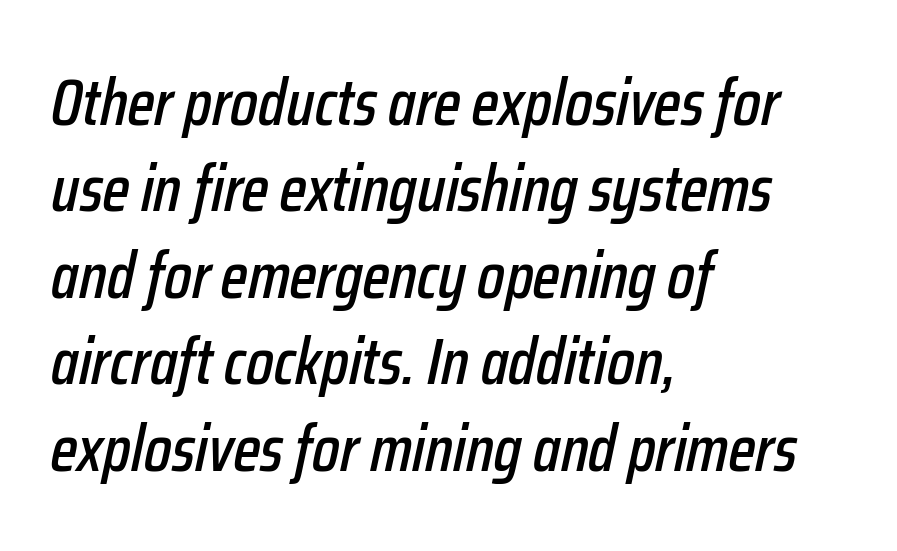
The image shows 65 px condensed type, italic (leaning right); set left-aligned, normal line spacing (1.33x), normal letter spacing, not underlined; low stroke contrast and a medium x-height.
